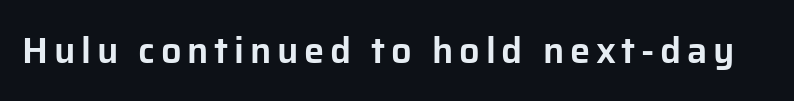
{"serif": "no", "italic": "no", "width": "normal", "stroke_contrast": "low", "x_height": "medium", "monospaced": "no", "underline": "no", "glyph_px": 36}
